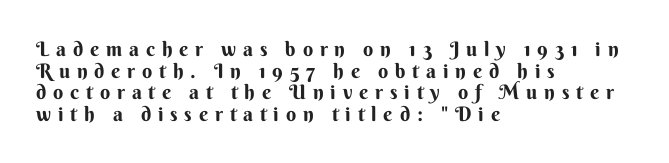
Q: Is the text italic (slanted)? A: No, it is upright.
Q: Is the text underlined? A: No.
Q: How is the paragraph aligned? A: Left-aligned.
Q: Is the spacing between letters normal or unusually wide? A: Unusually wide.
Q: Is the spacing between lines tight, normal or loose? A: Tight.
